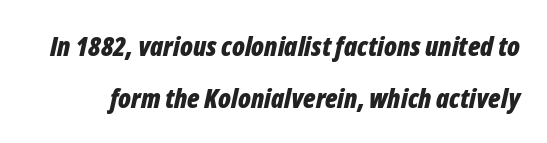
The image shows 27 px bold type, italic (leaning right); set loose line spacing (1.92x), normal letter spacing, not underlined.
